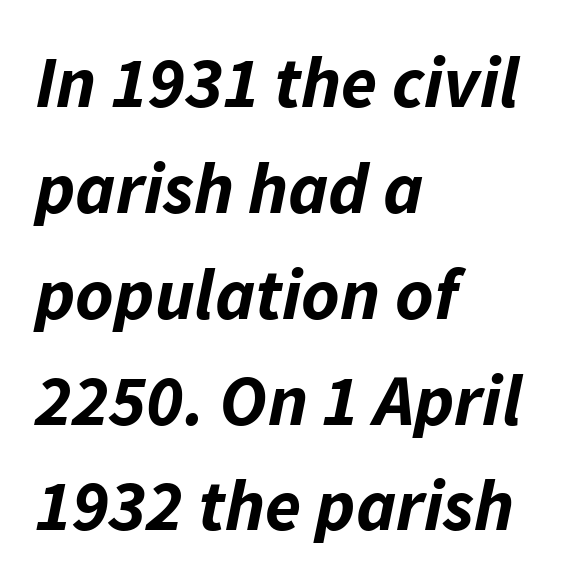
Q: Is the text bold? A: Yes.
Q: Is the text italic (slanted)? A: Yes, it leans right by about 11 degrees.
Q: Is the text underlined? A: No.
Q: How is the paragraph aligned? A: Left-aligned.
Q: Is the spacing between letters normal or unusually wide? A: Normal.
Q: Is the spacing between lines tight, normal or loose? A: Normal.
Q: Width (condensed, normal, or wide)? A: Normal.
Q: Stroke contrast? A: Low.
Q: x-height? A: Medium.
Q: Monospaced? A: No.
